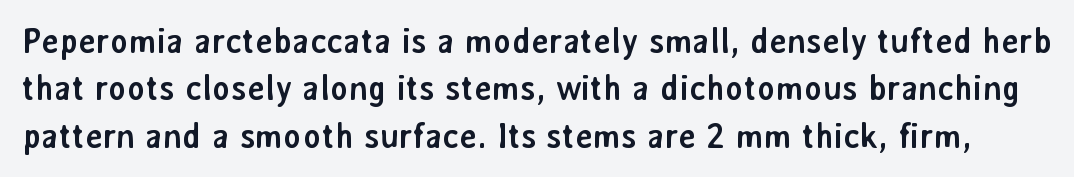
Q: Is the text bold? A: Yes.
Q: Is the text italic (slanted)? A: No, it is upright.
Q: Is the typeface a serif or a sans-serif typeface? A: Sans-serif.
Q: Is the text underlined? A: No.
Q: Is the spacing between letters normal or unusually wide? A: Normal.
Q: Is the spacing between lines tight, normal or loose? A: Normal.
Q: Width (condensed, normal, or wide)? A: Normal.
Q: Stroke contrast? A: Low.
Q: x-height? A: Medium.
Q: Monospaced? A: No.
